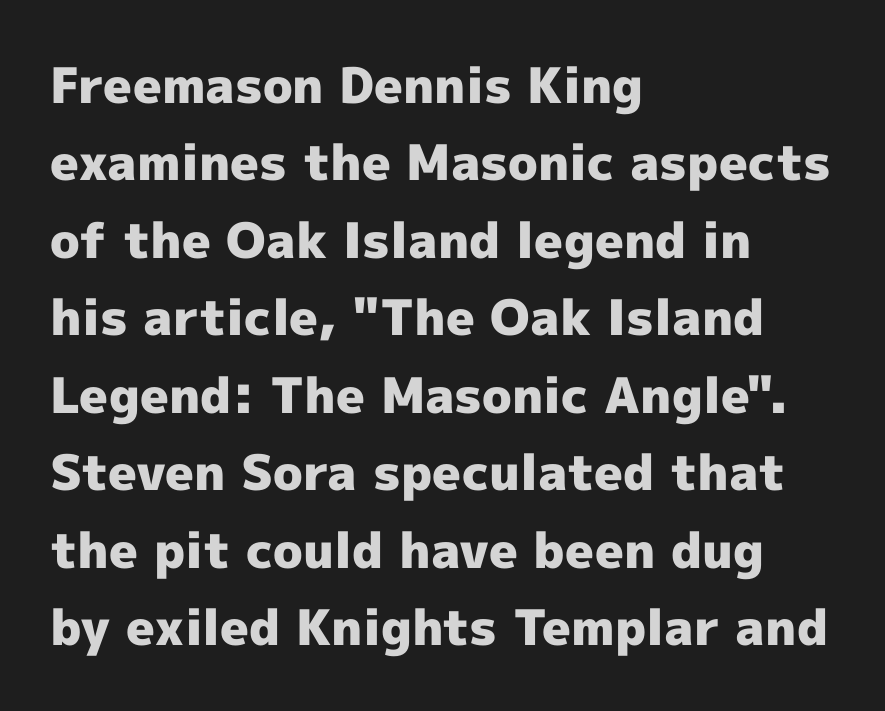
Q: Is the text bold? A: Yes.
Q: Is the text italic (slanted)? A: No, it is upright.
Q: Is the typeface a serif or a sans-serif typeface? A: Sans-serif.
Q: Is the text underlined? A: No.
Q: How is the paragraph aligned? A: Left-aligned.
Q: Is the spacing between letters normal or unusually wide? A: Normal.
Q: Is the spacing between lines tight, normal or loose? A: Normal.
Q: Width (condensed, normal, or wide)? A: Normal.
Q: x-height? A: Medium.
Q: Monospaced? A: No.
